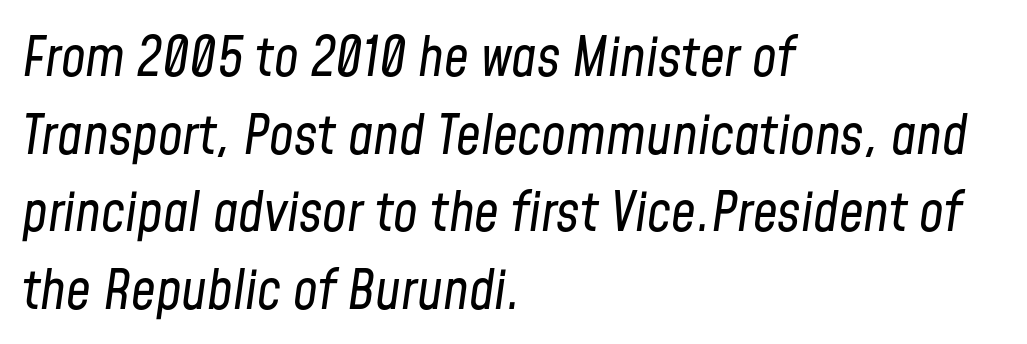
Q: Is the text bold? A: No.
Q: Is the text italic (slanted)? A: Yes, it leans right by about 8 degrees.
Q: Is the text underlined? A: No.
Q: How is the paragraph aligned? A: Left-aligned.
Q: Is the spacing between letters normal or unusually wide? A: Normal.
Q: Is the spacing between lines tight, normal or loose? A: Normal.
Q: Width (condensed, normal, or wide)? A: Condensed.
Q: Stroke contrast? A: Low.
Q: x-height? A: Medium.
Q: Monospaced? A: No.
